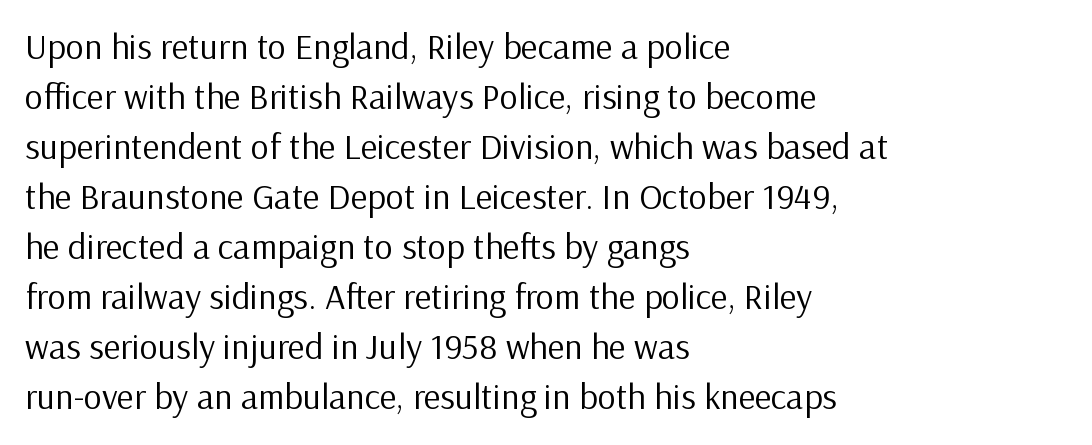
If you drew a line through each stem, it would be perfectly vertical. The passage shown is typeset with a sans-serif family. Leading: standard. Weight: not bold — regular or lighter. The passage is arranged the way most books set body copy — flush left. Bare-footed words on every line.
